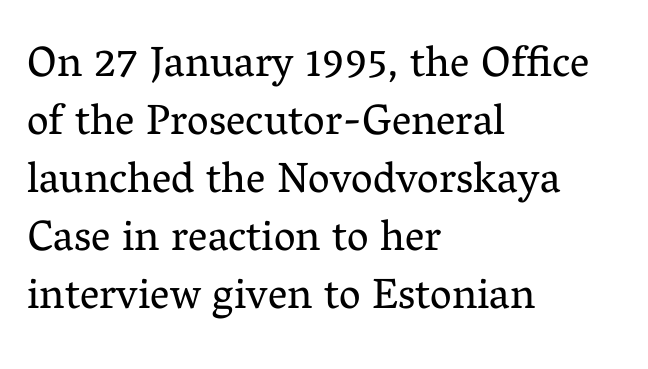
Q: Is the text bold? A: No.
Q: Is the text italic (slanted)? A: No, it is upright.
Q: Is the typeface a serif or a sans-serif typeface? A: Serif.
Q: Is the text underlined? A: No.
Q: How is the paragraph aligned? A: Left-aligned.
Q: Is the spacing between letters normal or unusually wide? A: Normal.
Q: Is the spacing between lines tight, normal or loose? A: Normal.
Q: Width (condensed, normal, or wide)? A: Normal.
Q: Stroke contrast? A: Medium.
Q: x-height? A: Medium.
Q: Monospaced? A: No.
